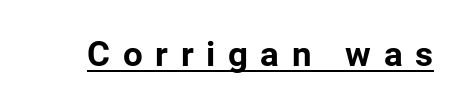
The image shows 35 px bold sans-serif type, upright; set unusually wide letter spacing (+0.36 em), underlined; low stroke contrast and a medium x-height.
